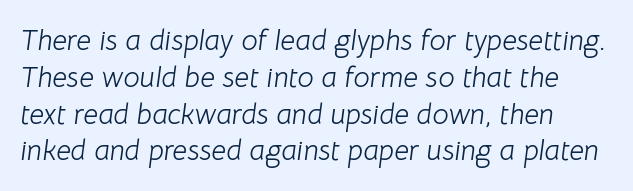
The typesetting does not lean heavy: it is not bold. Regular leading. The space directly below the letters is spotless. Yep, that's italic — everything's leaning.
